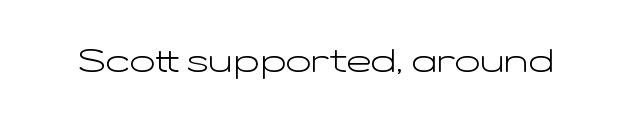
{"serif": "no", "italic": "no", "bold": "no", "weight": "light", "width": "wide", "stroke_contrast": "low", "x_height": "medium", "monospaced": "no", "underline": "no", "letter_spacing": "normal", "letter_spacing_em": 0.0, "glyph_px": 33}
